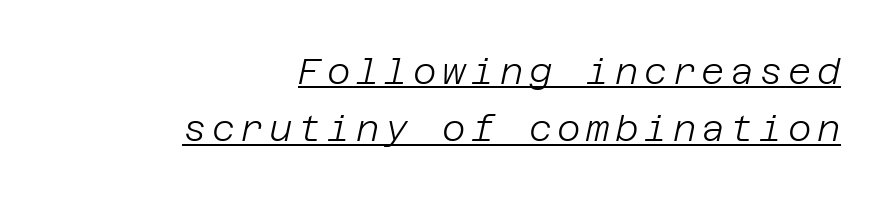
{"italic": "yes", "lean": "right", "slant_degrees": 12, "bold": "no", "weight": "light", "width": "normal", "stroke_contrast": "low", "x_height": "large", "underline": "yes", "align": "right", "line_spacing": "normal", "line_spacing_ratio": 1.59, "glyph_px": 36}
